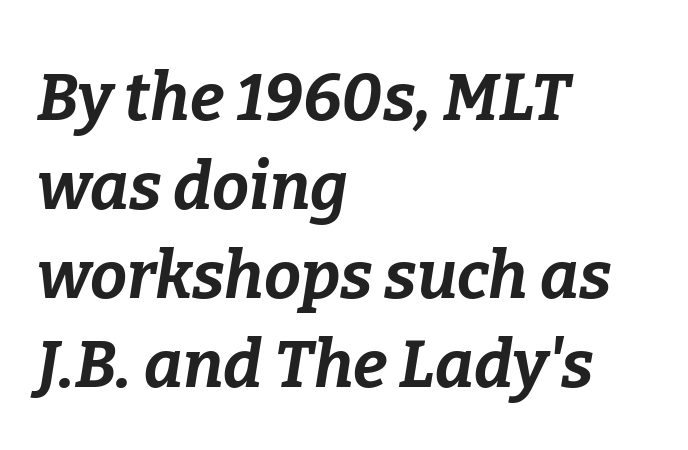
Q: Is the text bold? A: Yes.
Q: Is the text italic (slanted)? A: Yes, it leans right by about 9 degrees.
Q: Is the text underlined? A: No.
Q: How is the paragraph aligned? A: Left-aligned.
Q: Is the spacing between letters normal or unusually wide? A: Normal.
Q: Is the spacing between lines tight, normal or loose? A: Normal.
Q: Width (condensed, normal, or wide)? A: Normal.
Q: Stroke contrast? A: Low.
Q: x-height? A: Medium.
Q: Monospaced? A: No.
